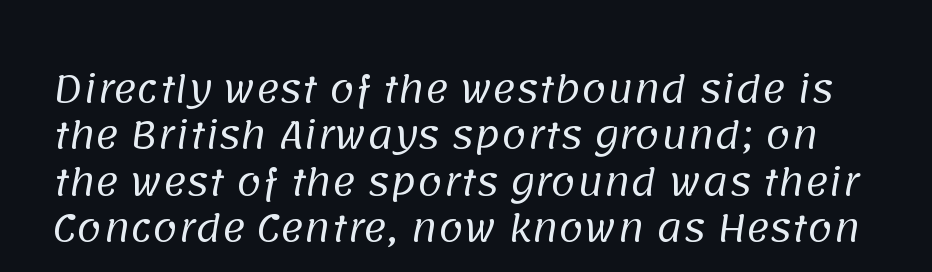
{"serif": "no", "bold": "no", "weight": "regular", "width": "normal", "stroke_contrast": "low", "x_height": "large", "monospaced": "no", "underline": "no", "line_spacing": "normal", "line_spacing_ratio": 1.29, "letter_spacing": "normal", "letter_spacing_em": 0.0, "glyph_px": 36}
